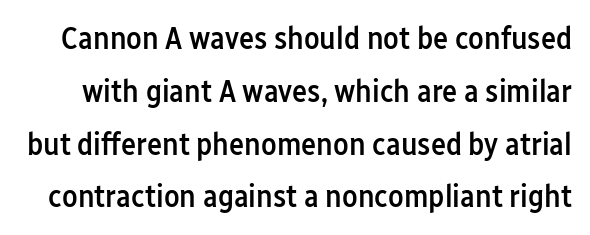
Every character sits straight up, as roman type does. A typesetter would label this face a sans. This rendering leaves character spacing at its baseline value. The face used here is a semibold: visibly heavier than regular, lighter than bold. This rendering features lettering with no underline. Proportional: the letters do not fall into vertical columns.
